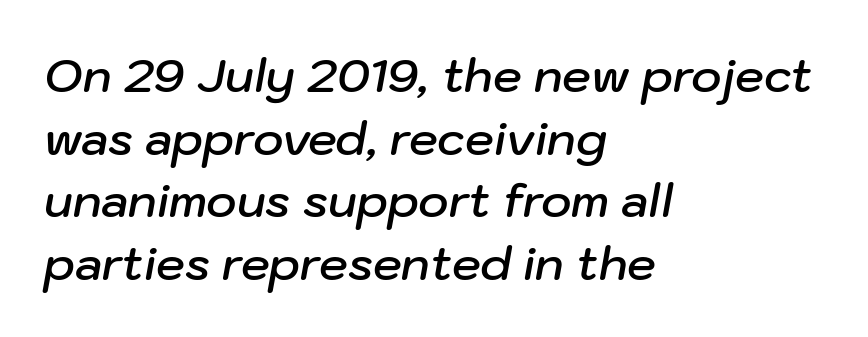
You could call the tracking neutral — neither tight nor loose. Every letter is mildly thick-stroked: semibold rather than bold. The passage shown is not underscored anywhere. Notice how the stems are inclined rather than vertical — that's the hallmark of italics. Teacher's note: observe the even left margin — that is flush-left alignment. Think of a printed novel: that variable character pitch is what you see here.
